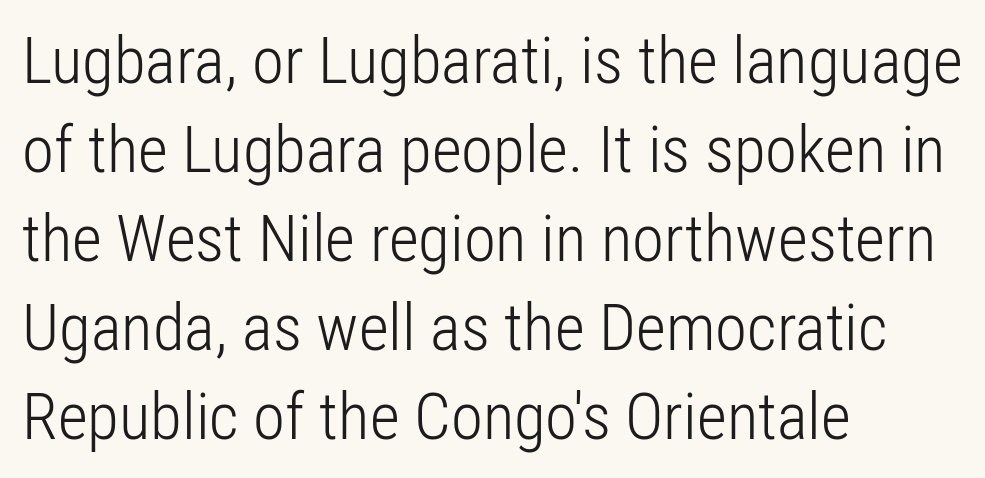
{"serif": "no", "italic": "no", "bold": "no", "weight": "light", "width": "condensed", "stroke_contrast": "low", "x_height": "medium", "monospaced": "no", "underline": "no", "align": "left", "line_spacing": "normal", "line_spacing_ratio": 1.37, "letter_spacing": "normal", "letter_spacing_em": 0.0, "glyph_px": 65}
